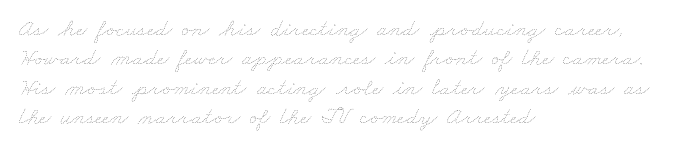
{"bold": "no", "underline": "no", "align": "left", "line_spacing_ratio": 1.22, "letter_spacing": "normal", "letter_spacing_em": 0.0, "glyph_px": 24}
